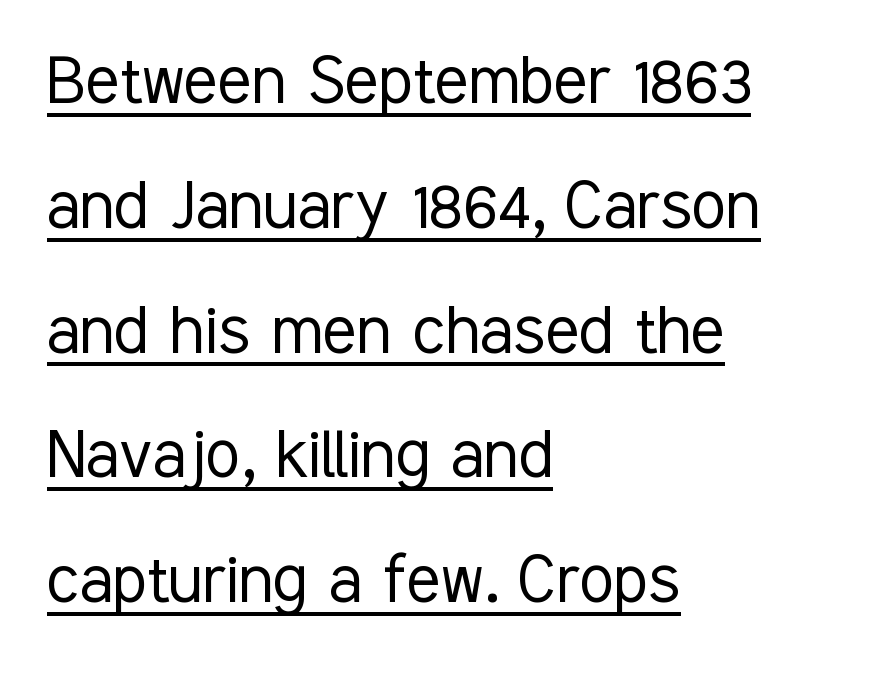
The image shows 79 px light, condensed sans-serif type, upright; set left-aligned, normal line spacing (1.58x), normal letter spacing, underlined; low stroke contrast and a medium x-height.
